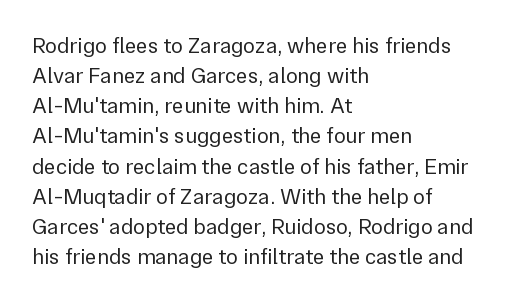
{"italic": "no", "bold": "no", "underline": "no", "align": "left", "line_spacing": "normal", "line_spacing_ratio": 1.37, "letter_spacing": "normal", "letter_spacing_em": 0.0, "glyph_px": 22}
